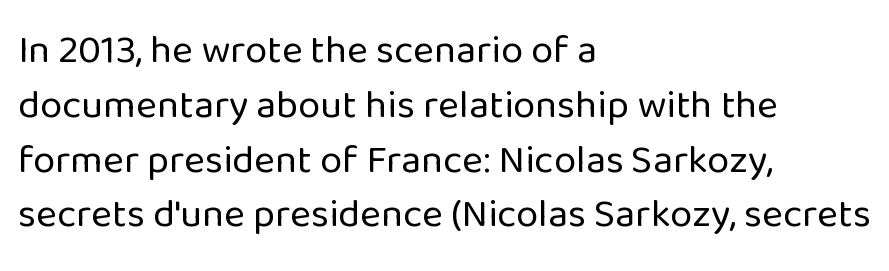
{"serif": "no", "italic": "no", "bold": "no", "weight": "regular", "width": "normal", "stroke_contrast": "low", "x_height": "medium", "monospaced": "no", "underline": "no", "align": "left", "line_spacing": "normal", "line_spacing_ratio": 1.37, "letter_spacing": "normal", "letter_spacing_em": 0.0, "glyph_px": 40}
